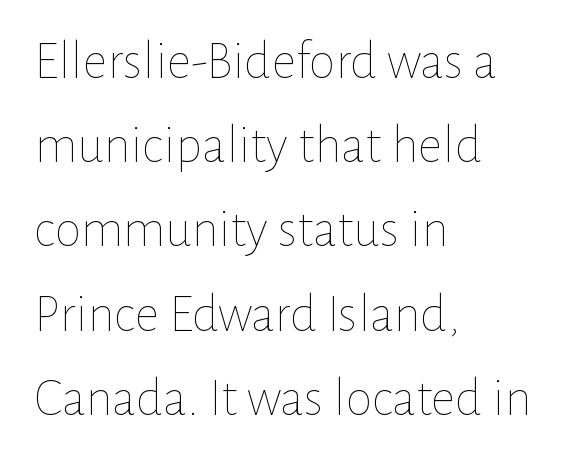
{"italic": "no", "bold": "no", "weight": "thin", "width": "normal", "stroke_contrast": "low", "x_height": "medium", "monospaced": "no", "underline": "no", "align": "left", "line_spacing": "normal", "line_spacing_ratio": 1.56, "letter_spacing": "normal", "letter_spacing_em": 0.0, "glyph_px": 54}
